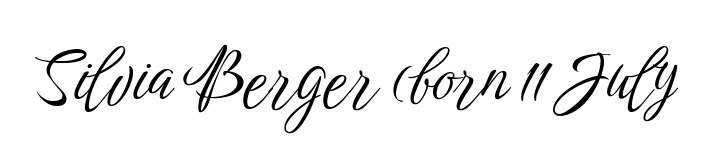
{"serif": "no", "bold": "no", "weight": "light", "width": "condensed", "stroke_contrast": "low", "x_height": "medium", "monospaced": "no", "underline": "no", "letter_spacing": "normal", "letter_spacing_em": 0.0, "glyph_px": 70}
